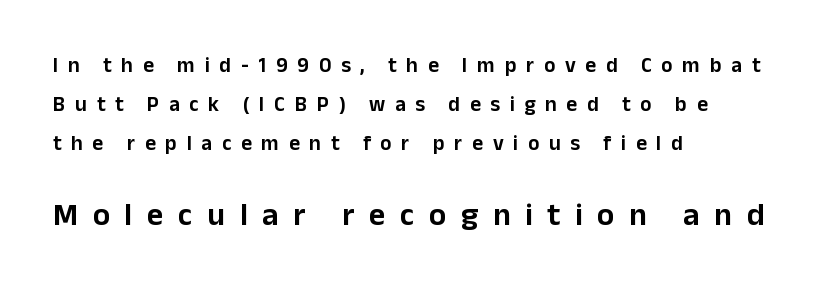
Q: Is the text italic (slanted)? A: No, it is upright.
Q: Is the typeface a serif or a sans-serif typeface? A: Sans-serif.
Q: Is the text underlined? A: No.
Q: How is the paragraph aligned? A: Left-aligned.
Q: Is the spacing between letters normal or unusually wide? A: Unusually wide.
Q: Which block of text is set in a larger size, the first (top) or the second (bottom)? A: The second (bottom) one.
Q: Width (condensed, normal, or wide)? A: Normal.
Q: Stroke contrast? A: Low.
Q: x-height? A: Medium.
Q: Monospaced? A: No.
